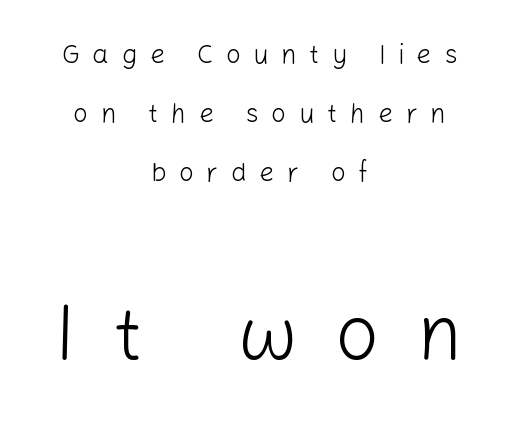
The image shows 78 px light sans-serif type, upright; set centered, loose line spacing (2.27x), unusually wide letter spacing (+0.49 em), not underlined; the second (bottom) block is 3.0x larger; low stroke contrast and a medium x-height.
